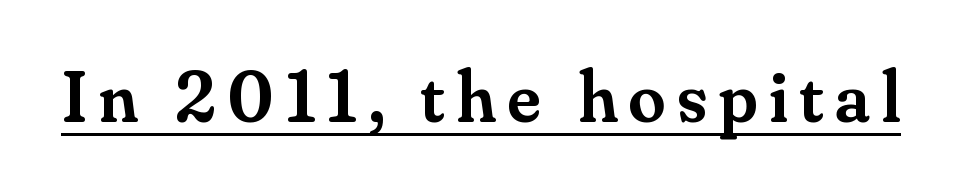
Q: Is the text bold? A: Semi-bold.
Q: Is the text italic (slanted)? A: No, it is upright.
Q: Is the typeface a serif or a sans-serif typeface? A: Serif.
Q: Is the text underlined? A: Yes.
Q: Width (condensed, normal, or wide)? A: Normal.
Q: Stroke contrast? A: Medium.
Q: x-height? A: Small.
Q: Monospaced? A: No.
